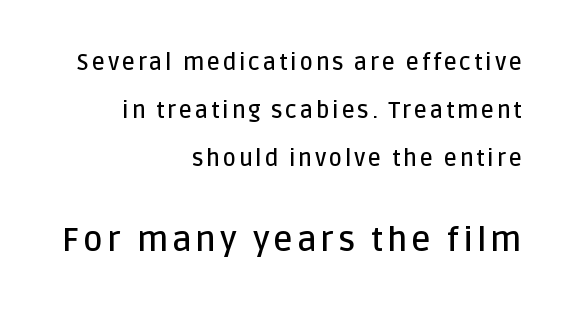
Whoever set this made the second block the dominant, larger element. Loosely led — the rows are spread out. Stems and bowls a touch heavier than normal — semibold. Horizontal alignment here is rightward, an uncommon choice for prose. Beneath every word, the page is bare. Ascenders rise straight up at ninety degrees.
